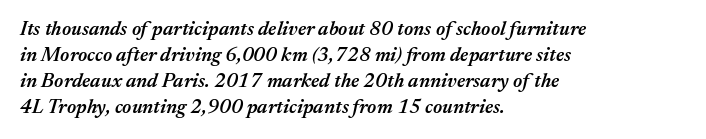
{"italic": "yes", "lean": "right", "slant_degrees": 17, "bold": "semi", "underline": "no", "align": "left", "line_spacing": "normal", "line_spacing_ratio": 1.3, "letter_spacing": "normal", "letter_spacing_em": 0.0, "glyph_px": 20}
